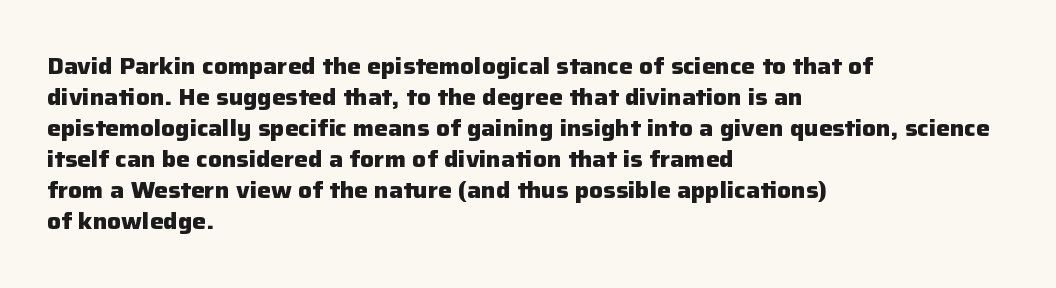
Q: Is the text bold? A: Yes.
Q: Is the text italic (slanted)? A: No, it is upright.
Q: Is the text underlined? A: No.
Q: How is the paragraph aligned? A: Left-aligned.
Q: Is the spacing between letters normal or unusually wide? A: Normal.
Q: Is the spacing between lines tight, normal or loose? A: Normal.
